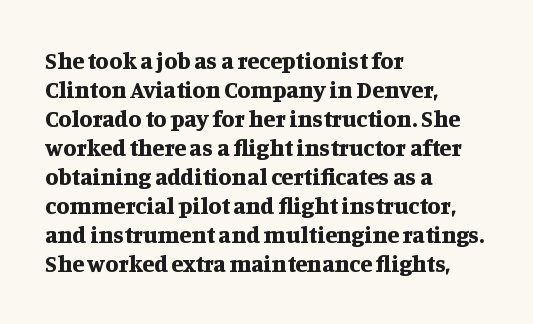
The image shows 24 px bold type, upright; set left-aligned, line spacing 1.21x, normal letter spacing, not underlined.
